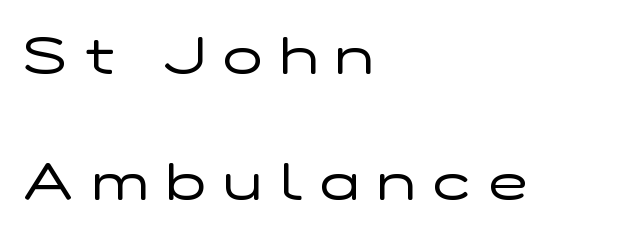
The image shows 51 px regular-weight, wide sans-serif type, upright; set left-aligned, loose line spacing (2.47x), unusually wide letter spacing (+0.36 em), not underlined; low stroke contrast and a medium x-height.
